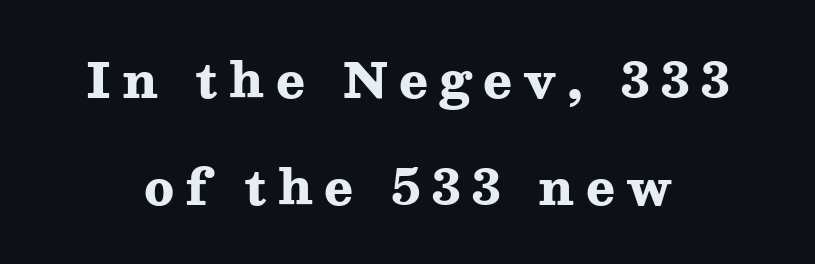
The font's upright variant was chosen for this text. How heavy is the stroke? Heavy — this is a bold. The rendering uses natural spacing where letterforms have individual widths. Just letters on the line, the space beneath them empty. These lines stand farther apart than default settings would place them. Students, note that the glyphs here are deliberately spaced far apart.
